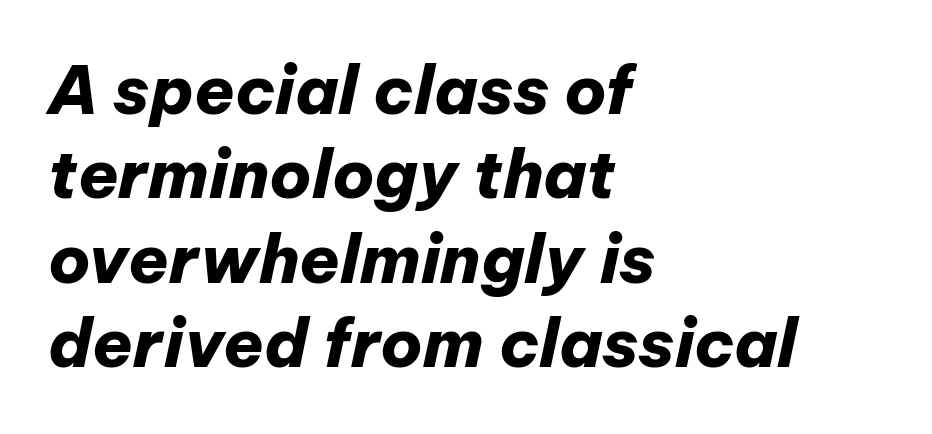
Yep, that's italic — everything's leaning. The glyphs are unaccompanied by any horizontal stroke below them. I'd describe the lettering as bold — thick and assertive. Nothing unusual about the tracking: characters are spaced as the font intends.
